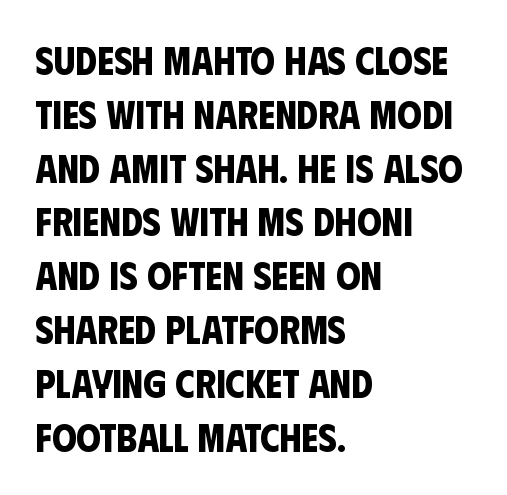
{"serif": "no", "bold": "yes", "weight": "bold", "width": "condensed", "stroke_contrast": "low", "x_height": "large", "monospaced": "no", "underline": "no", "align": "left", "line_spacing": "normal", "line_spacing_ratio": 1.38, "letter_spacing": "normal", "letter_spacing_em": 0.0, "glyph_px": 39}
